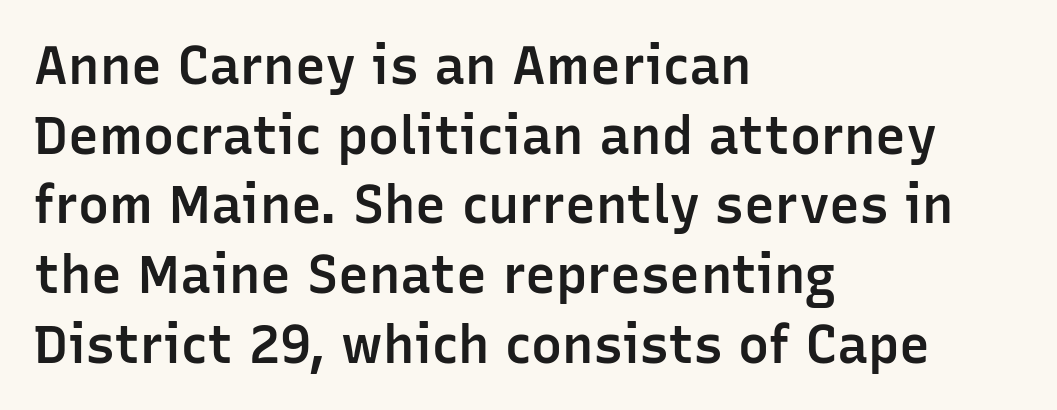
Q: Is the text bold? A: Semi-bold.
Q: Is the text italic (slanted)? A: No, it is upright.
Q: Is the typeface a serif or a sans-serif typeface? A: Sans-serif.
Q: Is the text underlined? A: No.
Q: How is the paragraph aligned? A: Left-aligned.
Q: Is the spacing between letters normal or unusually wide? A: Normal.
Q: Is the spacing between lines tight, normal or loose? A: Normal.
Q: Width (condensed, normal, or wide)? A: Normal.
Q: Stroke contrast? A: Low.
Q: x-height? A: Medium.
Q: Monospaced? A: No.
